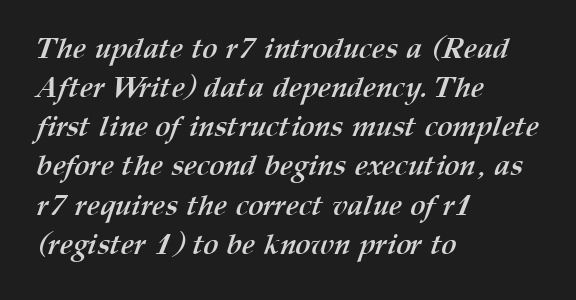
The image shows 29 px semibold type; set left-aligned, normal line spacing (1.35x), normal letter spacing, not underlined; medium stroke contrast and a medium x-height.
